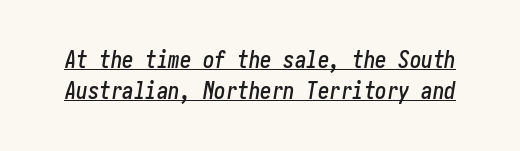
Q: Is the text italic (slanted)? A: Yes, it leans right by about 10 degrees.
Q: Is the text underlined? A: Yes.
Q: Is the spacing between letters normal or unusually wide? A: Normal.
Q: Is the spacing between lines tight, normal or loose? A: Normal.
